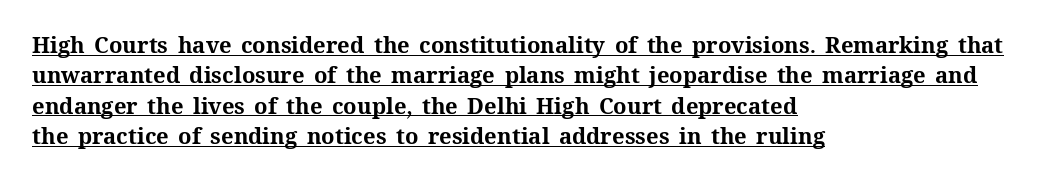
{"italic": "no", "bold": "yes", "underline": "yes", "align": "left", "line_spacing": "normal", "line_spacing_ratio": 1.38, "letter_spacing": "normal", "letter_spacing_em": 0.0, "glyph_px": 22}
